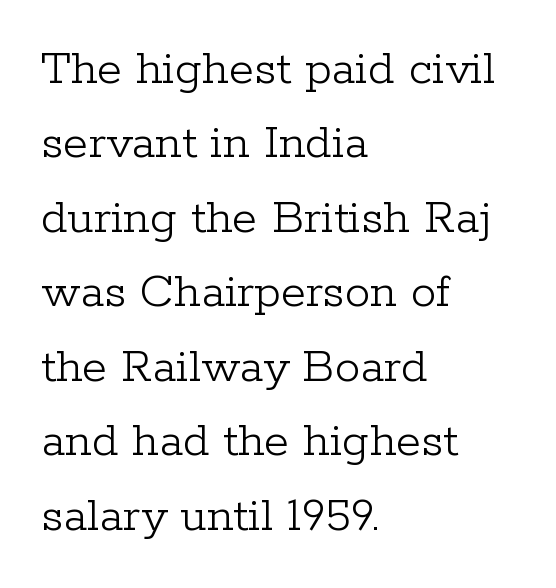
Q: Is the text bold? A: No.
Q: Is the text italic (slanted)? A: No, it is upright.
Q: Is the typeface a serif or a sans-serif typeface? A: Serif.
Q: Is the text underlined? A: No.
Q: How is the paragraph aligned? A: Left-aligned.
Q: Is the spacing between letters normal or unusually wide? A: Normal.
Q: Is the spacing between lines tight, normal or loose? A: Normal.
Q: Width (condensed, normal, or wide)? A: Normal.
Q: Stroke contrast? A: Low.
Q: x-height? A: Medium.
Q: Monospaced? A: No.
